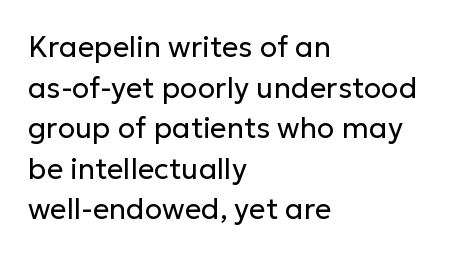
No word sits above an underline. The typography opts for an upright posture over an oblique one. Examine the stroke ends and you'll find no serifs. Summary of vertical rhythm: regular, with standard interline spacing. Stroke mass is kept to a normal reading level or below.
